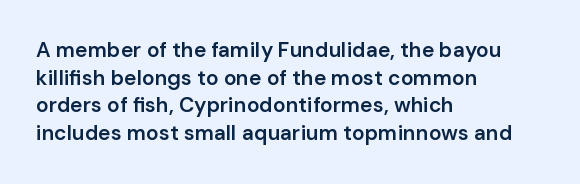
The image shows 21 px text type, upright; set left-aligned, normal line spacing (1.32x), normal letter spacing, not underlined.
